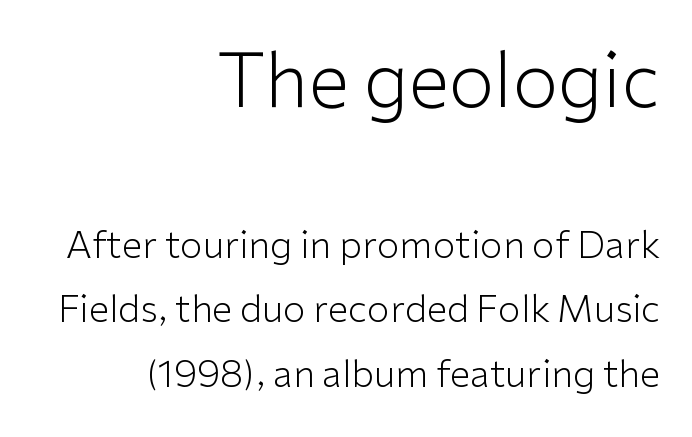
Q: Is the text bold? A: No.
Q: Is the text italic (slanted)? A: No, it is upright.
Q: Is the typeface a serif or a sans-serif typeface? A: Sans-serif.
Q: Is the text underlined? A: No.
Q: How is the paragraph aligned? A: Right-aligned.
Q: Is the spacing between letters normal or unusually wide? A: Normal.
Q: Which block of text is set in a larger size, the first (top) or the second (bottom)? A: The first (top) one.
Q: Width (condensed, normal, or wide)? A: Normal.
Q: Stroke contrast? A: Low.
Q: x-height? A: Medium.
Q: Monospaced? A: No.
